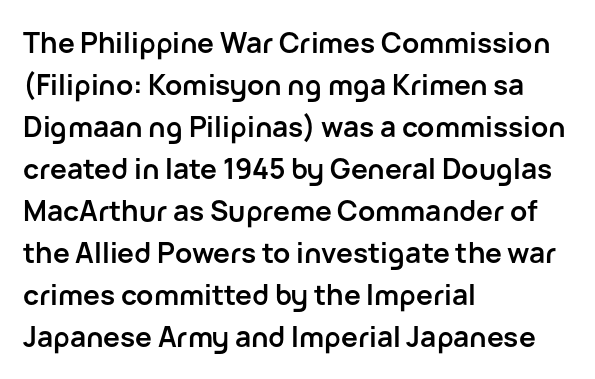
Q: Is the text bold? A: Yes.
Q: Is the text italic (slanted)? A: No, it is upright.
Q: Is the typeface a serif or a sans-serif typeface? A: Sans-serif.
Q: Is the text underlined? A: No.
Q: How is the paragraph aligned? A: Left-aligned.
Q: Is the spacing between letters normal or unusually wide? A: Normal.
Q: Is the spacing between lines tight, normal or loose? A: Normal.
Q: Width (condensed, normal, or wide)? A: Normal.
Q: Stroke contrast? A: Low.
Q: x-height? A: Medium.
Q: Monospaced? A: No.
